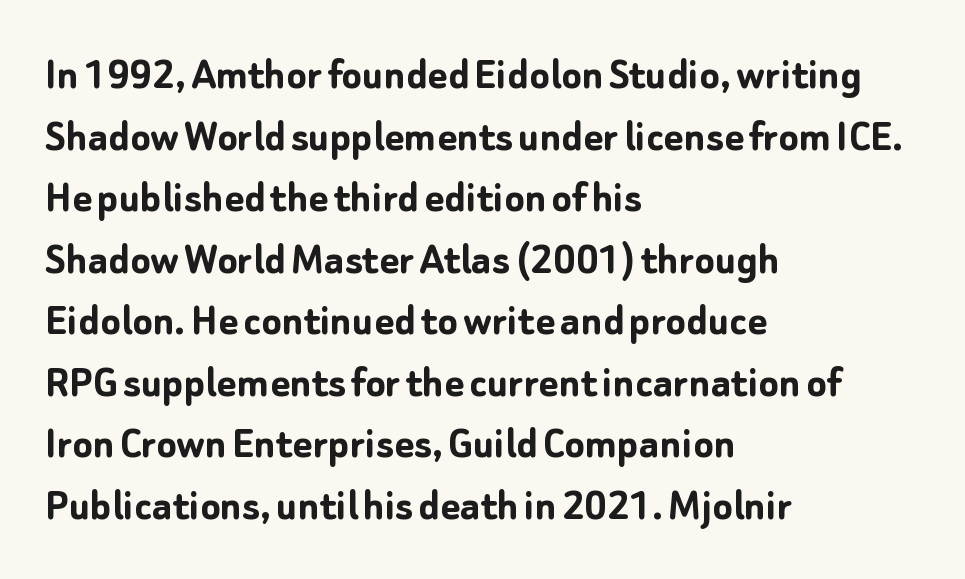
The image shows 47 px semibold sans-serif type, upright; set left-aligned, normal line spacing (1.31x), normal letter spacing, not underlined; low stroke contrast and a medium x-height.
